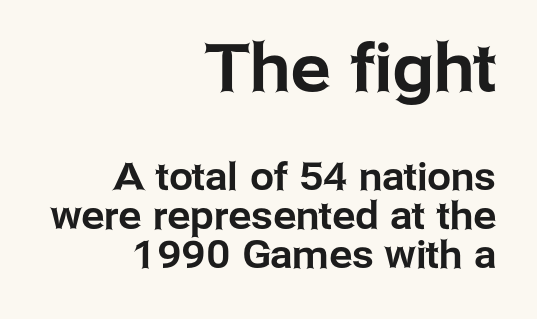
{"serif": "no", "italic": "no", "width": "normal", "stroke_contrast": "low", "x_height": "medium", "monospaced": "no", "underline": "no", "align": "right", "line_spacing": "tight", "line_spacing_ratio": 1.02, "letter_spacing": "normal", "letter_spacing_em": 0.0, "larger_block": "first", "size_ratio": 1.74, "glyph_px": 66}
